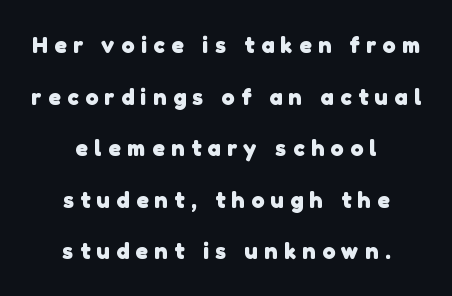
Just letters on the line, the space beneath them empty. What weight is shown? A full bold with thick strokes. Quick note: interline space is abundant. Honestly, the letter spacing is so wide it's the main thing you notice. The paragraph has two soft edges and a firm central axis.
